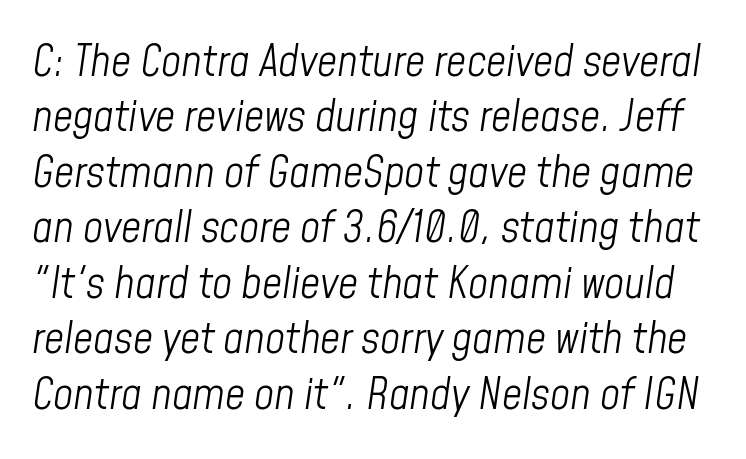
No heavy texture on the line: the type isn't bold. The leading is moderate, giving the passage an even texture. The passage shown is typed in a proportional face where columns would drift. Words appear dense and cohesive because spacing is normal.
